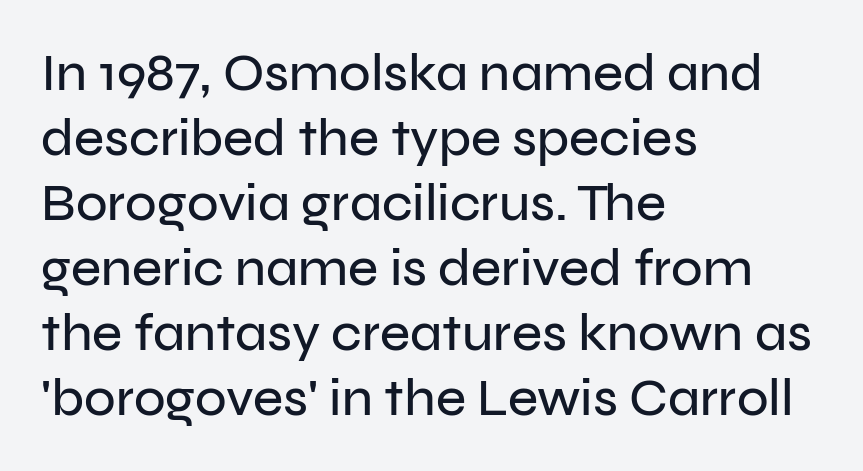
Each new line begins a customary step beneath the previous one. Words appear dense and cohesive because spacing is normal. Check under the words: just untouched page. You could not count columns in this text — the font is proportionally spaced. No italicization has been applied; the sample stays upright. The rendering anchors every line to the left-hand side.
